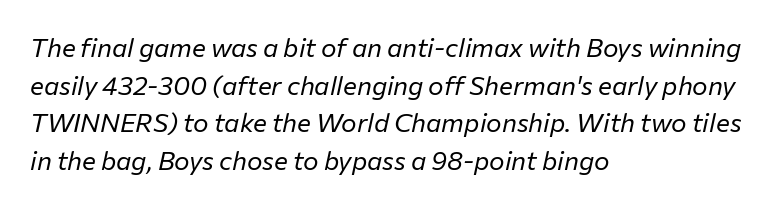
{"italic": "yes", "lean": "right", "slant_degrees": 12, "bold": "no", "underline": "no", "align": "left", "line_spacing": "normal", "line_spacing_ratio": 1.45, "letter_spacing": "normal", "letter_spacing_em": 0.0, "glyph_px": 26}
